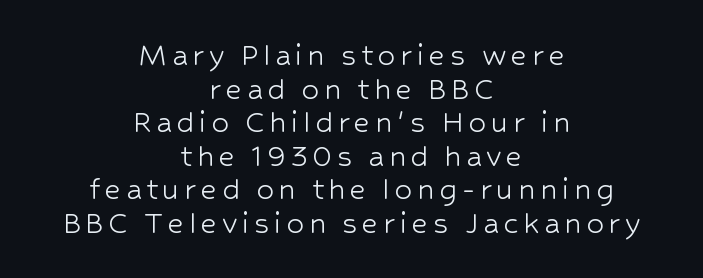
{"serif": "no", "italic": "no", "bold": "no", "weight": "light", "width": "normal", "stroke_contrast": "low", "x_height": "medium", "monospaced": "no", "underline": "no", "align": "center", "line_spacing": "tight", "line_spacing_ratio": 0.96, "glyph_px": 35}
